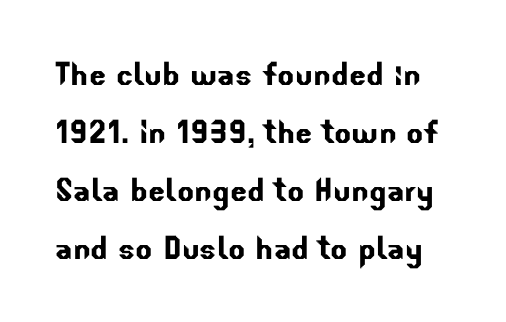
Q: Is the typeface a serif or a sans-serif typeface? A: Sans-serif.
Q: Is the text underlined? A: No.
Q: Is the spacing between letters normal or unusually wide? A: Normal.
Q: Is the spacing between lines tight, normal or loose? A: Normal.
Q: Width (condensed, normal, or wide)? A: Normal.
Q: Stroke contrast? A: Low.
Q: x-height? A: Small.
Q: Monospaced? A: No.
